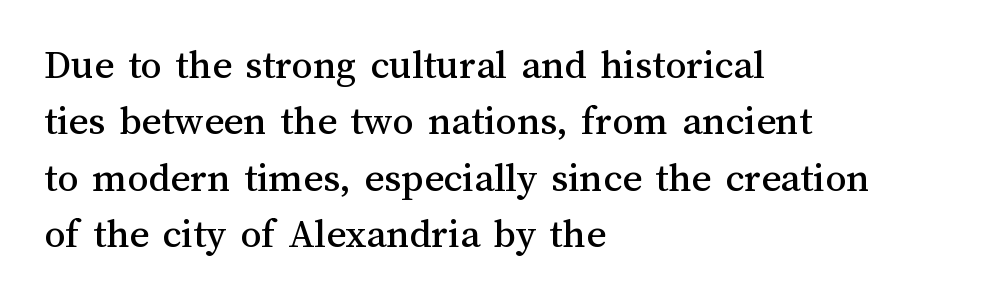
{"italic": "no", "width": "normal", "stroke_contrast": "medium", "x_height": "medium", "monospaced": "no", "underline": "no", "align": "left", "line_spacing": "normal", "line_spacing_ratio": 1.34, "letter_spacing": "normal", "letter_spacing_em": 0.0, "glyph_px": 42}
